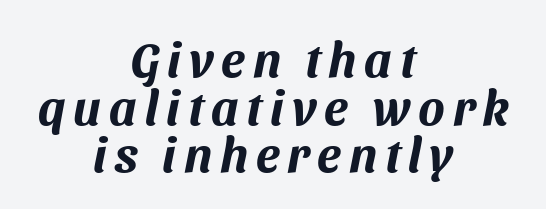
Interline gaps are noticeably narrow in this sample. Each letter keeps its own natural width here, so spacing adapts to shape. Only glyphs here, with clear space below each row. Both edges are ragged and mirror each other, which tells us the setting is centered. This is sans-serif lettering, the kind often seen on screens and signage.
